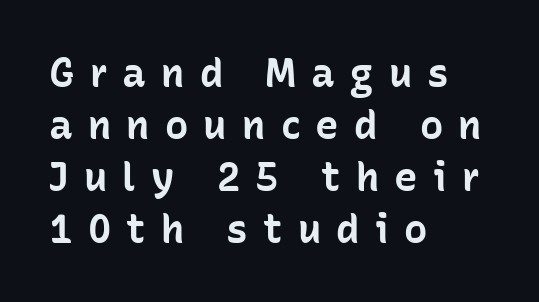
The lettering holds an erect, upright posture throughout. The letters advance in unequal steps, a hallmark of proportional type. Honestly, the letter spacing is so wide it's the main thing you notice. The words here are not underlined. Successive baselines arrive at the customary interval.
